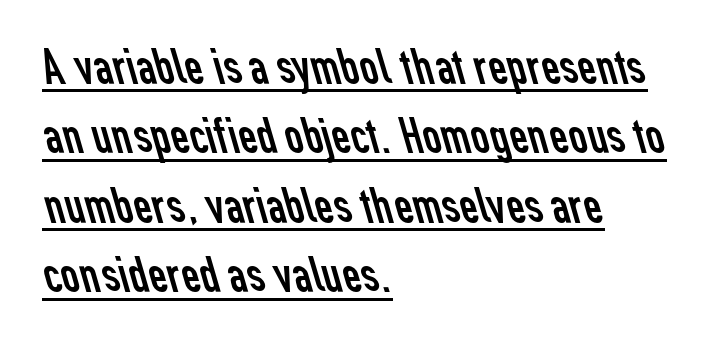
Q: Is the text bold? A: No.
Q: Is the typeface a serif or a sans-serif typeface? A: Sans-serif.
Q: Is the text underlined? A: Yes.
Q: How is the paragraph aligned? A: Left-aligned.
Q: Is the spacing between letters normal or unusually wide? A: Normal.
Q: Is the spacing between lines tight, normal or loose? A: Normal.
Q: Width (condensed, normal, or wide)? A: Normal.
Q: Stroke contrast? A: Low.
Q: x-height? A: Medium.
Q: Monospaced? A: No.
